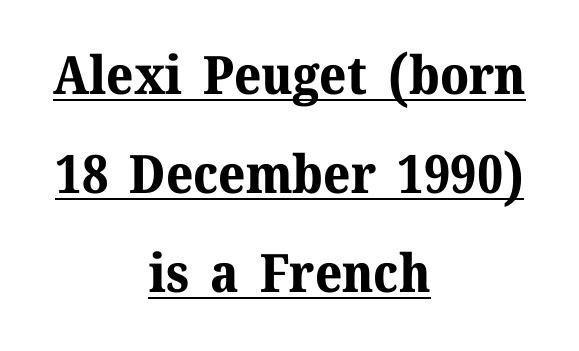
The image shows 53 px bold serif type, upright; set centered, line spacing 1.87x, normal letter spacing, underlined; medium stroke contrast and a medium x-height.
